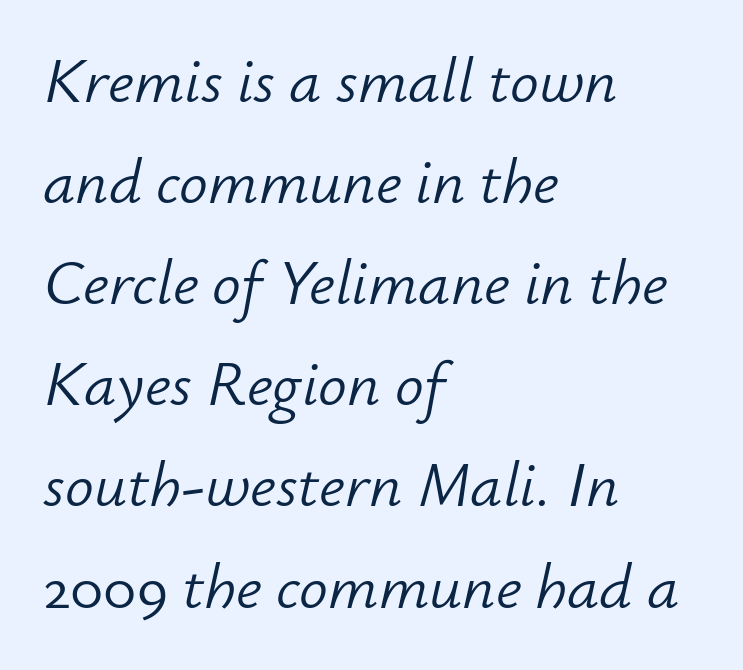
The image shows 64 px light type, italic (leaning right); set left-aligned, normal line spacing (1.58x), normal letter spacing, not underlined; low stroke contrast and a small x-height.
